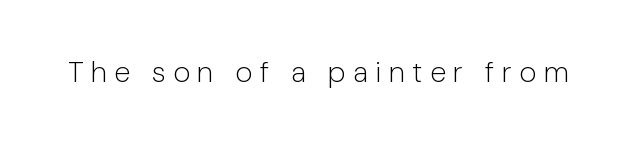
Q: Is the text bold? A: No.
Q: Is the text italic (slanted)? A: No, it is upright.
Q: Is the typeface a serif or a sans-serif typeface? A: Sans-serif.
Q: Is the text underlined? A: No.
Q: Is the spacing between letters normal or unusually wide? A: Unusually wide.
Q: Width (condensed, normal, or wide)? A: Normal.
Q: Stroke contrast? A: Low.
Q: x-height? A: Medium.
Q: Monospaced? A: No.
